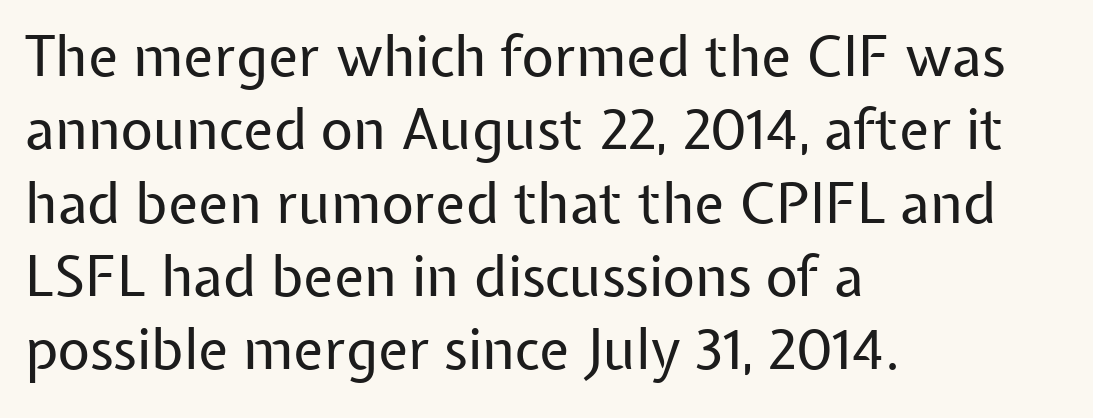
Descenders hang freely into open space. Each letter keeps its own natural width here, so spacing adapts to shape. No letter is thick-stroked: the sample isn't bold. Posture: upright roman.
